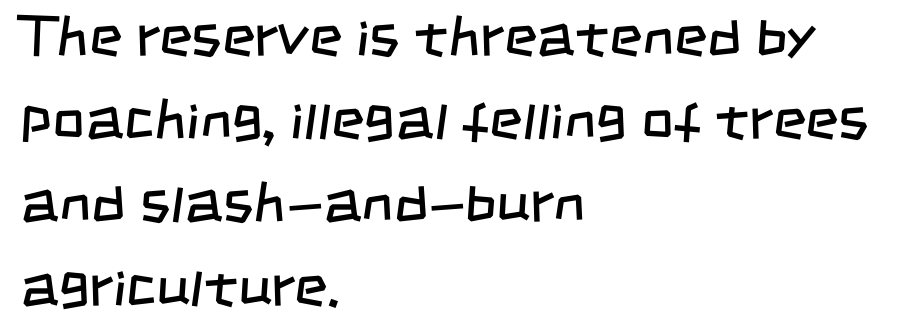
{"serif": "no", "bold": "no", "weight": "regular", "width": "condensed", "stroke_contrast": "low", "x_height": "large", "monospaced": "no", "underline": "no", "align": "left", "line_spacing": "normal", "line_spacing_ratio": 1.46, "letter_spacing": "normal", "letter_spacing_em": 0.0, "glyph_px": 57}
